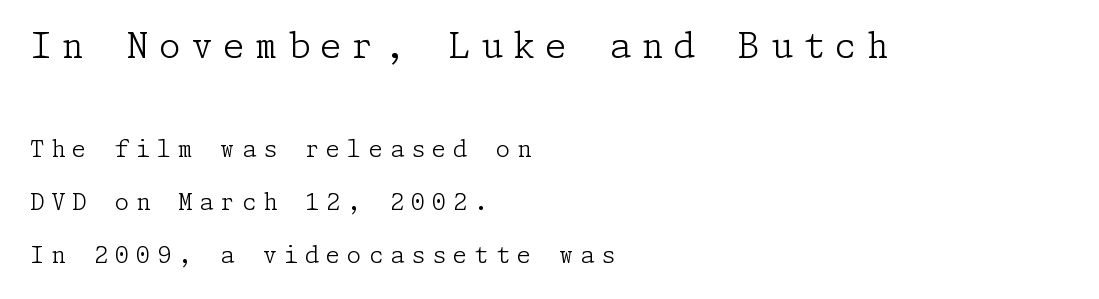
{"serif": "yes", "italic": "no", "bold": "no", "weight": "light", "width": "normal", "stroke_contrast": "low", "x_height": "medium", "underline": "no", "align": "left", "line_spacing": "loose", "line_spacing_ratio": 2.31, "letter_spacing": "wide", "letter_spacing_em": 0.3, "larger_block": "first", "size_ratio": 1.52, "glyph_px": 35}
